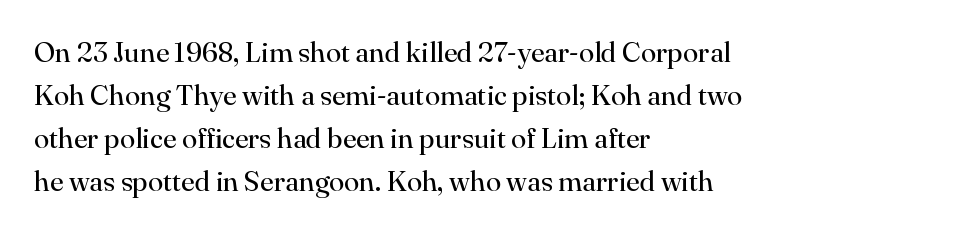
This is roman type, the default non-slanted kind. These lines are set flush left with a ragged right edge. Regarding serifs, this sample has them. Letters rest on an invisible, unmarked baseline. You could not count columns in this text — the font is proportionally spaced.
